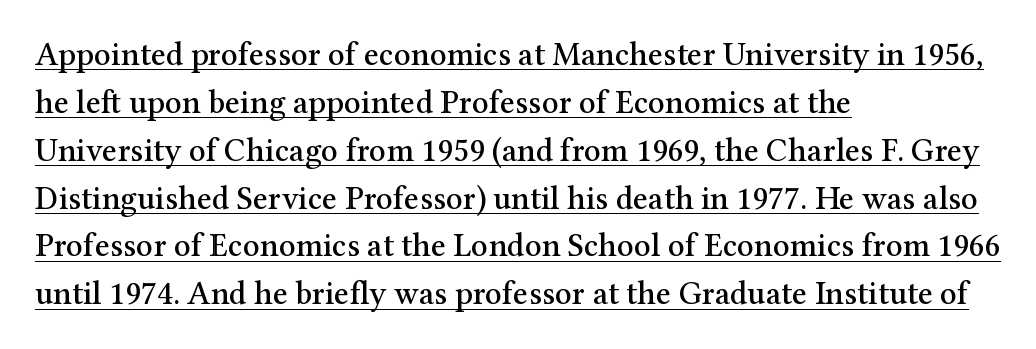
Leftover space on each line is placed entirely after the last word. The letters stand straight up with perfectly vertical stems. Notice how descenders clear the ascenders below comfortably — that's standard leading. The line texture is even and compact thanks to regular tracking.
